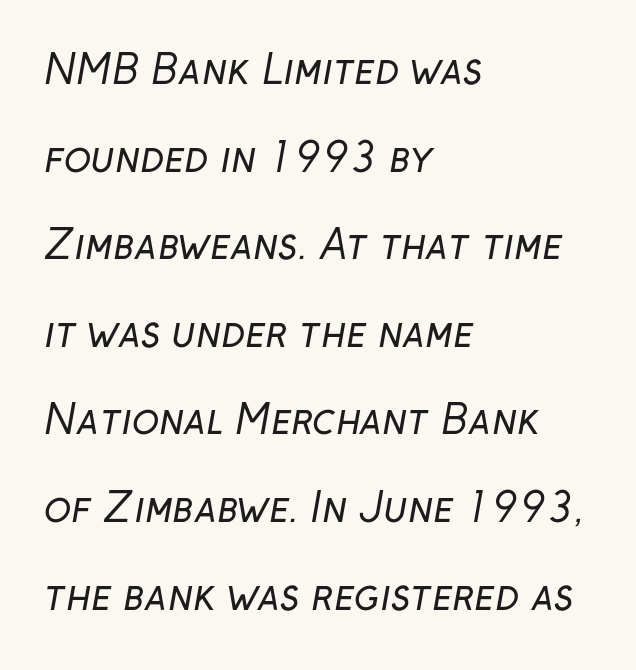
Counters stay open thanks to moderate or lighter strokes. Layout note: lines flush left. The glyphs are unaccompanied by any horizontal stroke below them. Is this a fixed-width face? No — the glyphs have proportional, varying widths. This block would shrink considerably if given ordinary leading; it's expanded now. Look at the tracking — it's just the regular setting, nothing added.
